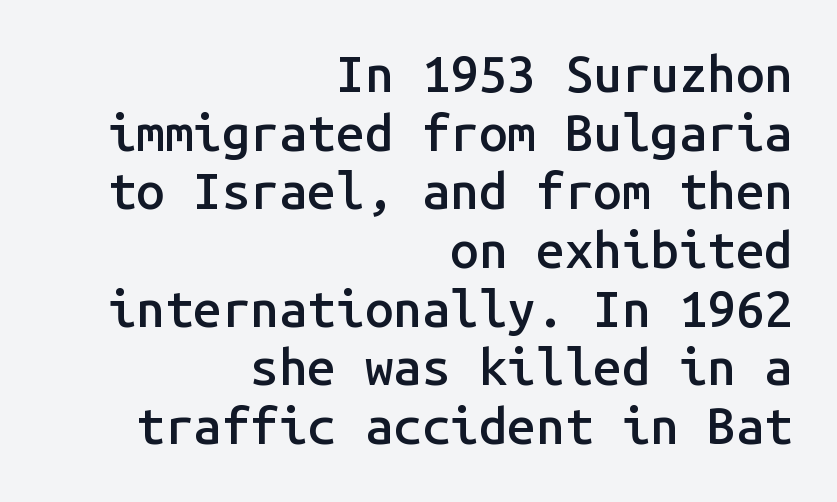
The rendering anchors every line to the right-hand side. Nobody drew a line under any word here. Observe the absence of serifs on each vertical stroke in this sample. Leading is clearly below the norm, producing a dense column. Summary of weight: moderately heavy, a semibold. Quick note: not italic, upright.
